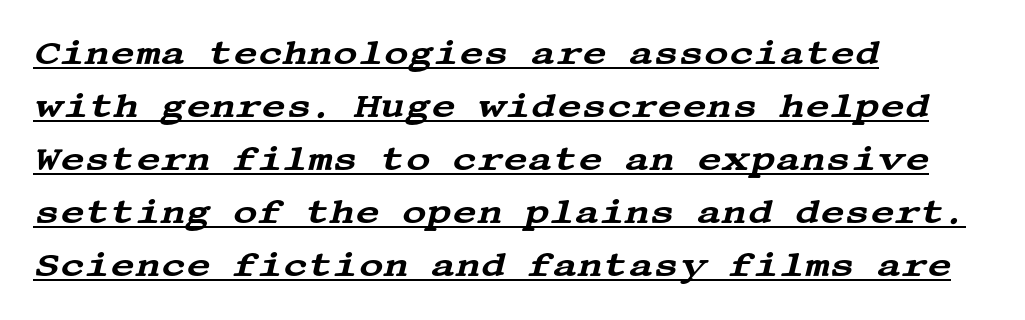
{"serif": "yes", "italic": "yes", "lean": "right", "slant_degrees": 13, "width": "wide", "stroke_contrast": "medium", "x_height": "large", "underline": "yes", "align": "left", "line_spacing": "normal", "line_spacing_ratio": 1.56, "letter_spacing": "normal", "letter_spacing_em": 0.0, "glyph_px": 34}
